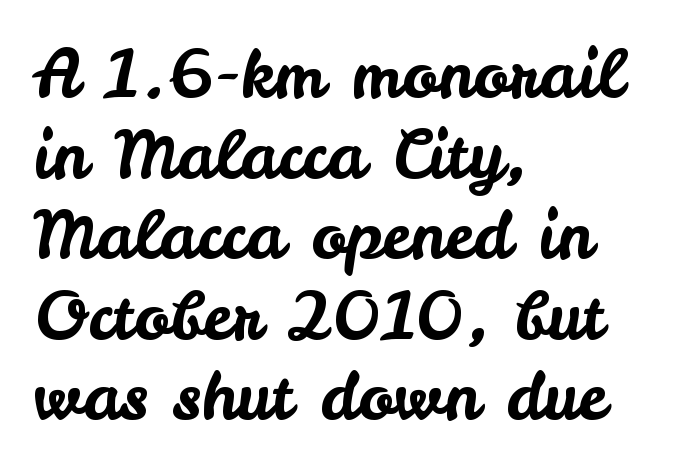
{"serif": "no", "width": "normal", "stroke_contrast": "low", "x_height": "small", "monospaced": "no", "underline": "no", "align": "left", "line_spacing_ratio": 1.22, "letter_spacing": "normal", "letter_spacing_em": 0.0, "glyph_px": 66}
